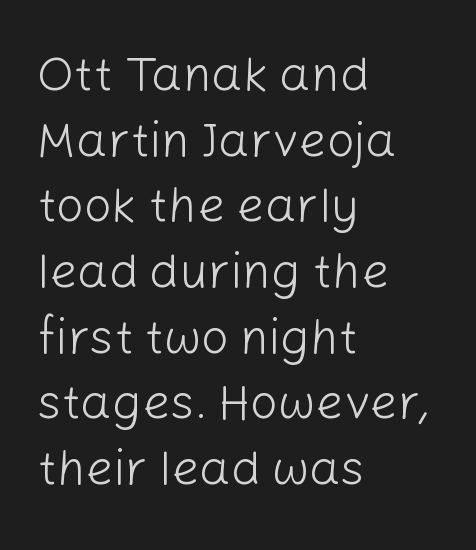
{"serif": "no", "italic": "no", "bold": "no", "weight": "light", "width": "normal", "stroke_contrast": "low", "x_height": "medium", "monospaced": "no", "underline": "no", "align": "left", "line_spacing": "normal", "line_spacing_ratio": 1.34, "letter_spacing": "normal", "letter_spacing_em": 0.0, "glyph_px": 49}
